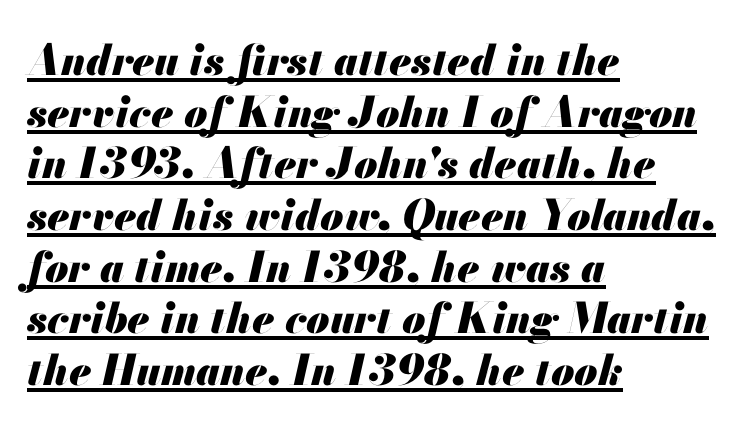
The image shows 42 px heavy type, italic (leaning right); set left-aligned, line spacing 1.23x, normal letter spacing, underlined; medium stroke contrast and a small x-height.
